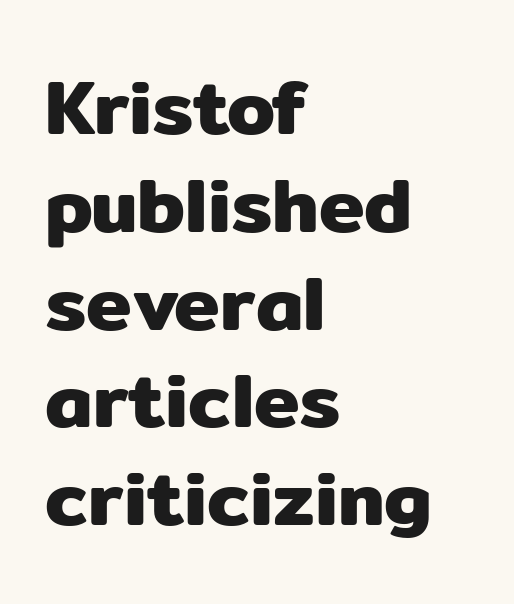
Alignment: flush left. The passage shown is typed in a proportional face where columns would drift. Check the space under the baseline: it is left empty. The line texture is even and compact thanks to regular tracking.
